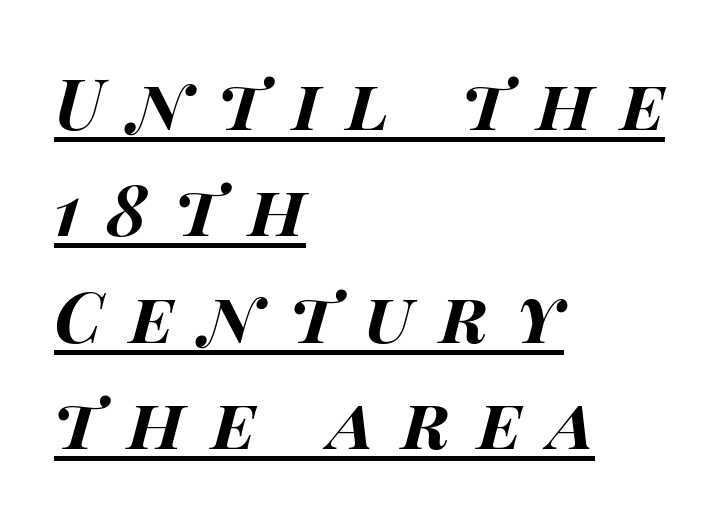
Proportional: the letters do not fall into vertical columns. Yep, that's italic — everything's leaning. Quick note: underline on. Display-style spreading of the glyphs; the letterfit is very open. Vertical spacing — default.
